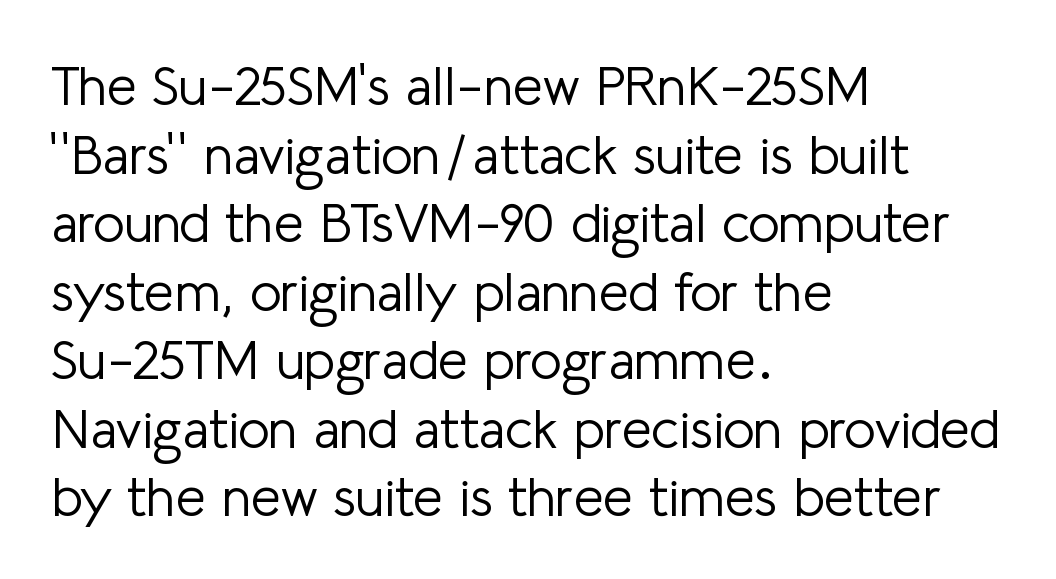
The image shows 54 px light sans-serif type, upright; set left-aligned, normal line spacing (1.27x), normal letter spacing, not underlined; low stroke contrast and a medium x-height.
